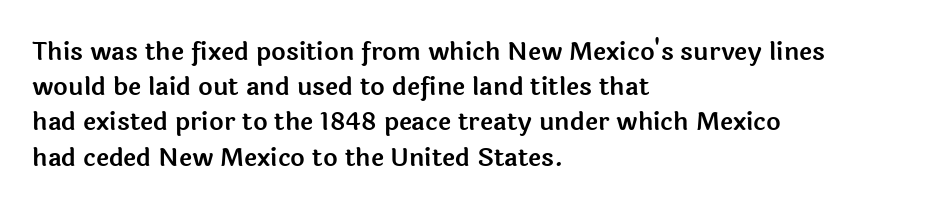
The image shows 25 px text type, upright; set left-aligned, normal line spacing (1.41x), normal letter spacing, not underlined.
